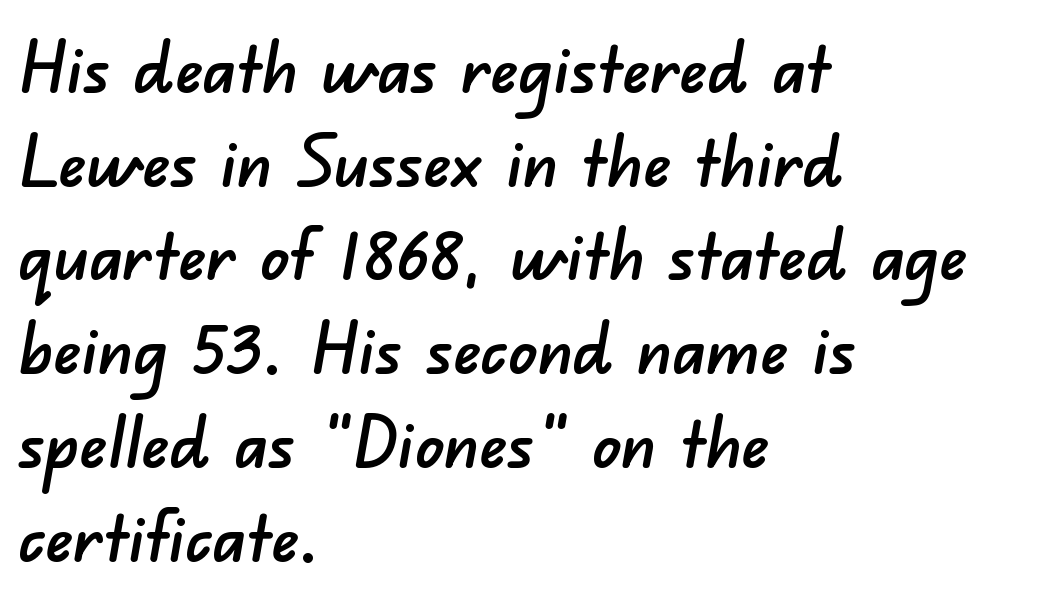
Character widths vary here, with narrow letters taking less room than wide ones. Tracking value appears to be zero — textbook default spacing. Nope, no serifs anywhere on these letters. Type without underlining.
